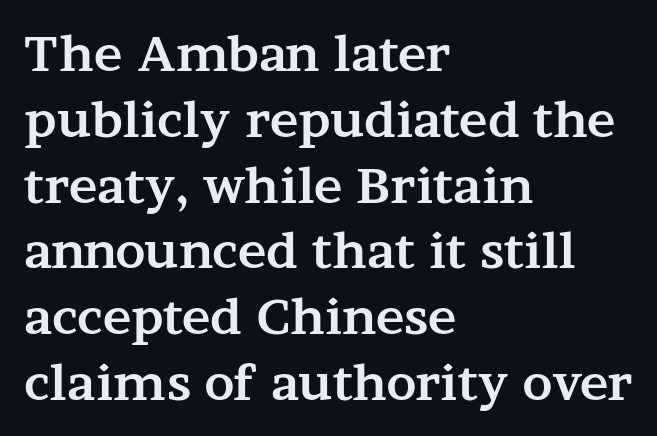
Q: Is the text bold? A: Yes.
Q: Is the text italic (slanted)? A: No, it is upright.
Q: Is the typeface a serif or a sans-serif typeface? A: Serif.
Q: Is the text underlined? A: No.
Q: How is the paragraph aligned? A: Left-aligned.
Q: Is the spacing between letters normal or unusually wide? A: Normal.
Q: Is the spacing between lines tight, normal or loose? A: Normal.
Q: Width (condensed, normal, or wide)? A: Wide.
Q: Stroke contrast? A: Medium.
Q: x-height? A: Medium.
Q: Monospaced? A: No.
